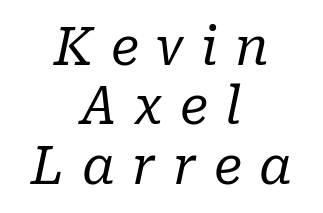
{"serif": "yes", "italic": "yes", "lean": "right", "slant_degrees": 10, "bold": "no", "weight": "regular", "width": "normal", "stroke_contrast": "low", "x_height": "medium", "monospaced": "no", "underline": "no", "align": "center", "line_spacing": "tight", "line_spacing_ratio": 1.14, "letter_spacing": "wide", "letter_spacing_em": 0.33, "glyph_px": 52}
